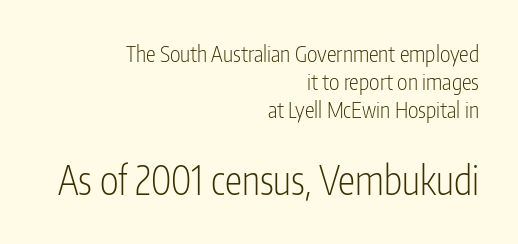
Q: Is the text bold? A: No.
Q: Is the text italic (slanted)? A: No, it is upright.
Q: Is the typeface a serif or a sans-serif typeface? A: Sans-serif.
Q: Is the text underlined? A: No.
Q: How is the paragraph aligned? A: Right-aligned.
Q: Is the spacing between letters normal or unusually wide? A: Normal.
Q: Is the spacing between lines tight, normal or loose? A: Normal.
Q: Which block of text is set in a larger size, the first (top) or the second (bottom)? A: The second (bottom) one.
Q: Width (condensed, normal, or wide)? A: Condensed.
Q: Stroke contrast? A: Low.
Q: x-height? A: Medium.
Q: Monospaced? A: No.
